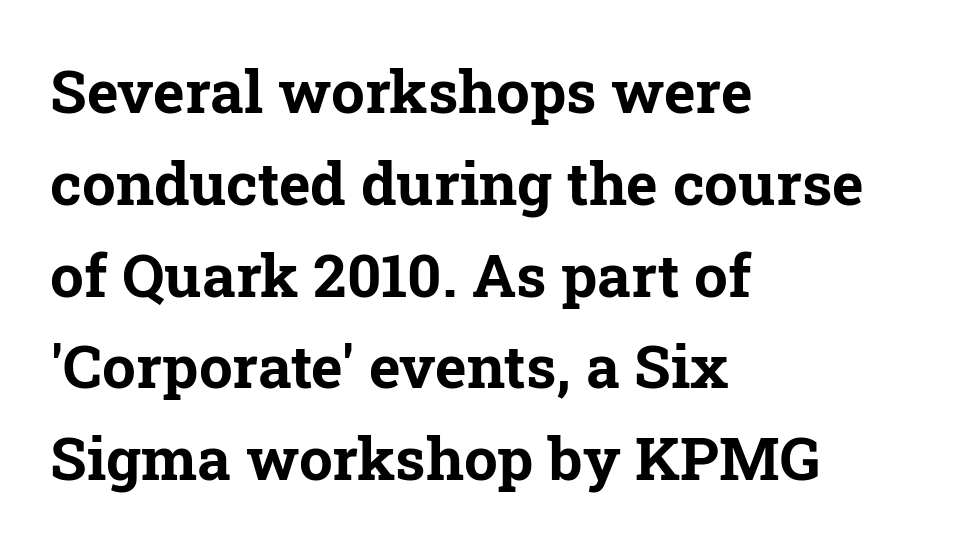
You can tell from the footed stems that serif type was used. Each word holds together tightly as a unit, with standard inter-letter gaps. This is the regular roman posture of the typeface. The lines are quadded left. Do the characters align in a grid? No, the font is proportional. Regarding leading, the lines here are spaced in the standard way.
